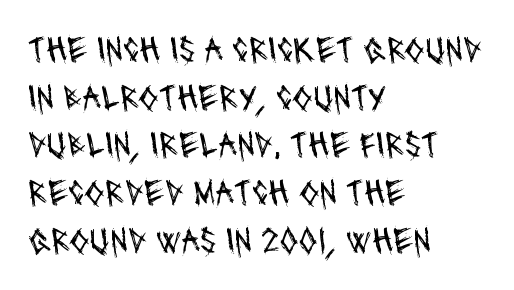
Varying glyph widths throughout — classic text-font behaviour. The leading is moderate, giving the passage an even texture. Each letter's strokes conclude bluntly, with no projecting serifs. The text block is weighted toward the left margin, trailing off unevenly rightward. The baseline area is clear. Nothing heavy about these letters — not bold at all.
